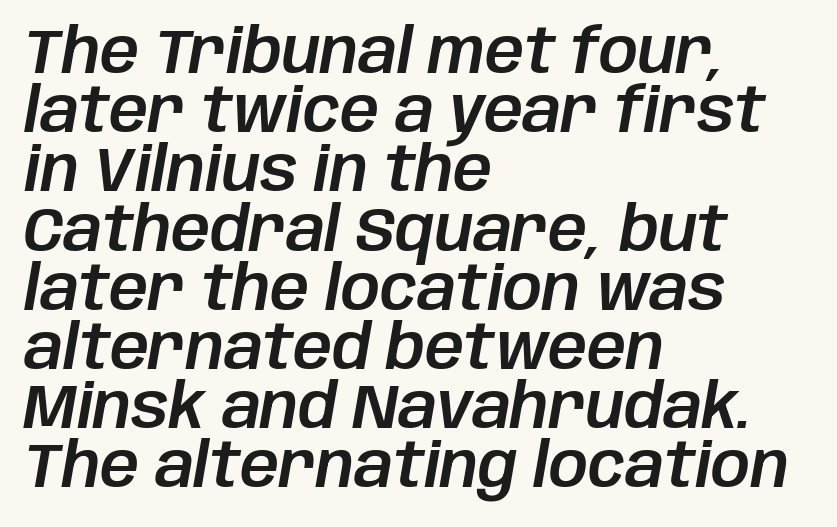
{"italic": "yes", "lean": "right", "slant_degrees": 10, "width": "normal", "stroke_contrast": "low", "x_height": "large", "monospaced": "no", "underline": "no", "align": "left", "line_spacing": "tight", "line_spacing_ratio": 0.97, "letter_spacing": "normal", "letter_spacing_em": 0.0, "glyph_px": 61}
